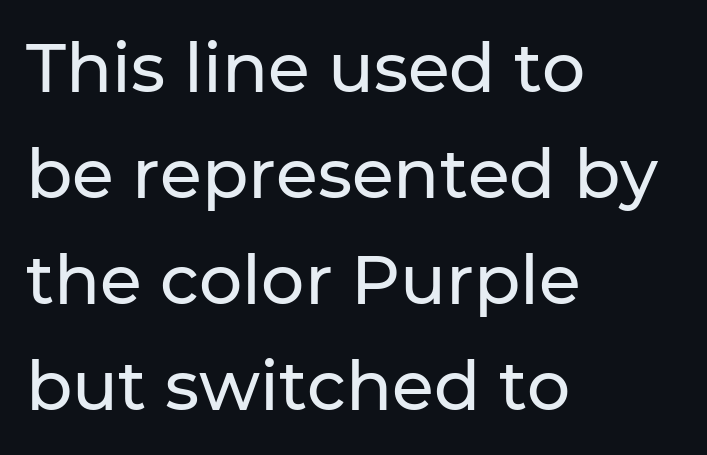
Notice how descenders clear the ascenders below comfortably — that's standard leading. Does the lettering tilt? It doesn't — this is upright. Compared with a centered layout, this one pins lines to the left instead. Stroke terminals: plain, sans-serif. Standard letterfit; no display-style spreading of the glyphs.
